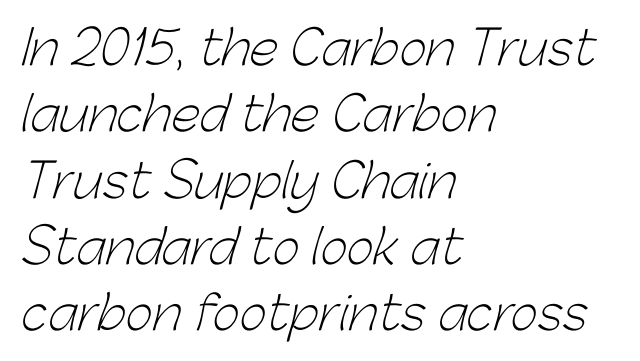
The rendering shows plain stroke endings on the letterforms — a sans-serif design. There is no visible air inserted between adjacent glyphs. Weight: not bold — regular or lighter. Just letters on the line, the space beneath them empty.
